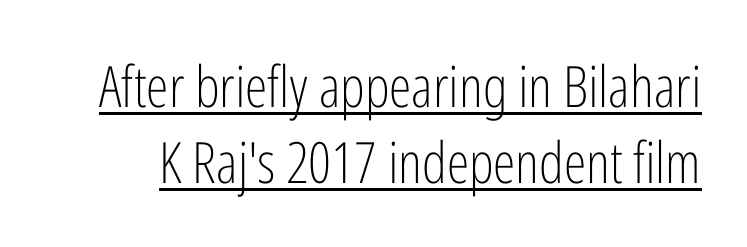
The image shows 57 px light, condensed sans-serif type, upright; set normal line spacing (1.34x), normal letter spacing, underlined; low stroke contrast and a medium x-height.
